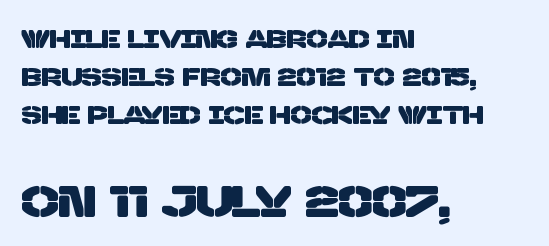
{"serif": "no", "width": "normal", "stroke_contrast": "low", "x_height": "large", "monospaced": "no", "underline": "no", "align": "left", "line_spacing": "normal", "line_spacing_ratio": 1.52, "letter_spacing": "normal", "letter_spacing_em": 0.0, "larger_block": "second", "size_ratio": 1.76, "glyph_px": 44}
